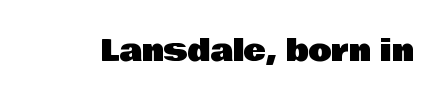
Q: Is the text italic (slanted)? A: No, it is upright.
Q: Is the typeface a serif or a sans-serif typeface? A: Sans-serif.
Q: Is the text underlined? A: No.
Q: Is the spacing between letters normal or unusually wide? A: Normal.
Q: Width (condensed, normal, or wide)? A: Normal.
Q: Stroke contrast? A: Low.
Q: x-height? A: Large.
Q: Monospaced? A: No.
